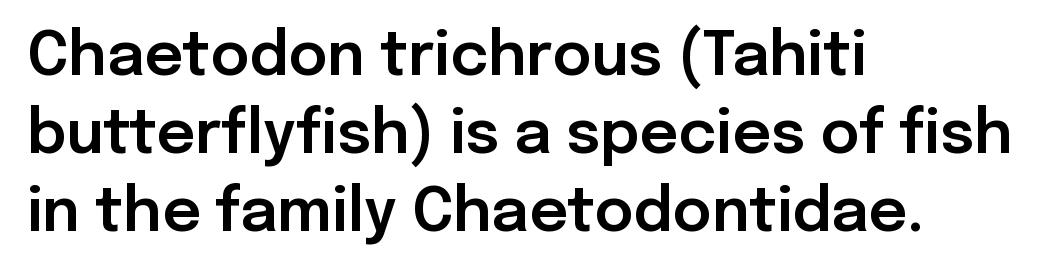
Q: Is the text italic (slanted)? A: No, it is upright.
Q: Is the typeface a serif or a sans-serif typeface? A: Sans-serif.
Q: Is the text underlined? A: No.
Q: How is the paragraph aligned? A: Left-aligned.
Q: Is the spacing between letters normal or unusually wide? A: Normal.
Q: Is the spacing between lines tight, normal or loose? A: Normal.
Q: Width (condensed, normal, or wide)? A: Normal.
Q: Stroke contrast? A: Low.
Q: x-height? A: Medium.
Q: Monospaced? A: No.
